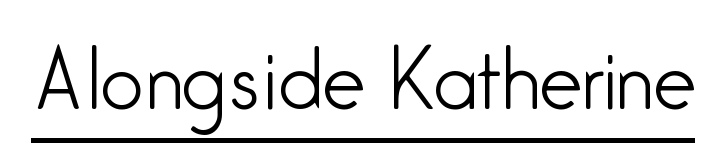
{"serif": "no", "italic": "no", "bold": "no", "weight": "light", "width": "condensed", "stroke_contrast": "low", "x_height": "medium", "monospaced": "no", "underline": "yes", "letter_spacing": "normal", "letter_spacing_em": 0.0, "glyph_px": 77}
